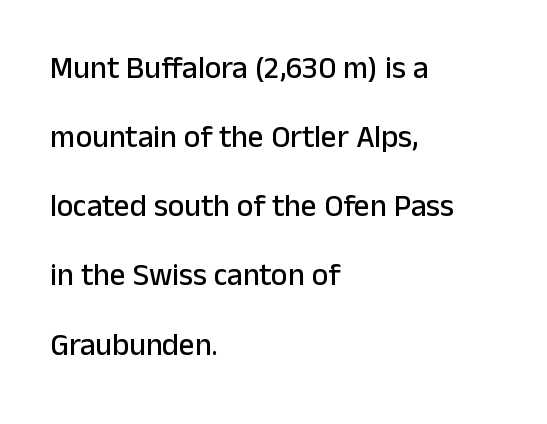
The image shows 31 px sans-serif type, upright; set left-aligned, loose line spacing (2.23x), normal letter spacing, not underlined; low stroke contrast and a medium x-height.
